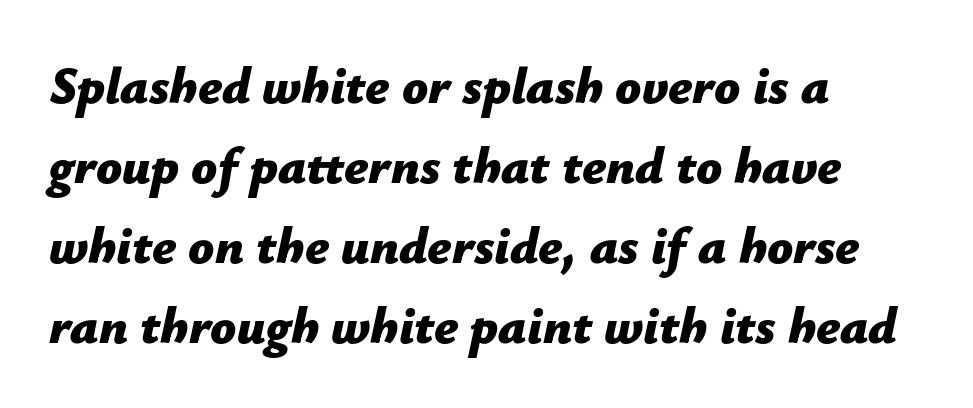
{"italic": "yes", "lean": "right", "slant_degrees": 12, "bold": "yes", "weight": "bold", "width": "normal", "stroke_contrast": "low", "x_height": "medium", "monospaced": "no", "underline": "no", "align": "left", "line_spacing": "normal", "line_spacing_ratio": 1.57, "letter_spacing": "normal", "letter_spacing_em": 0.0, "glyph_px": 51}
